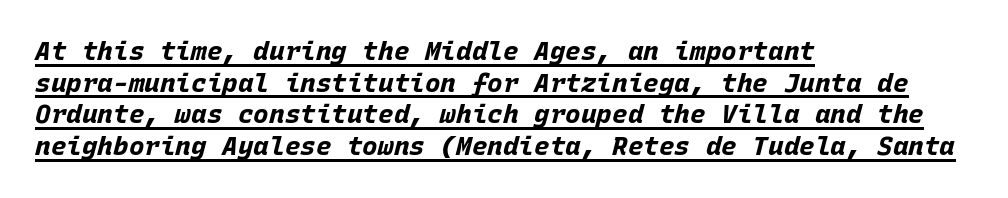
Q: Is the text bold? A: Yes.
Q: Is the text italic (slanted)? A: Yes, it leans right by about 15 degrees.
Q: Is the text underlined? A: Yes.
Q: How is the paragraph aligned? A: Left-aligned.
Q: Is the spacing between letters normal or unusually wide? A: Normal.
